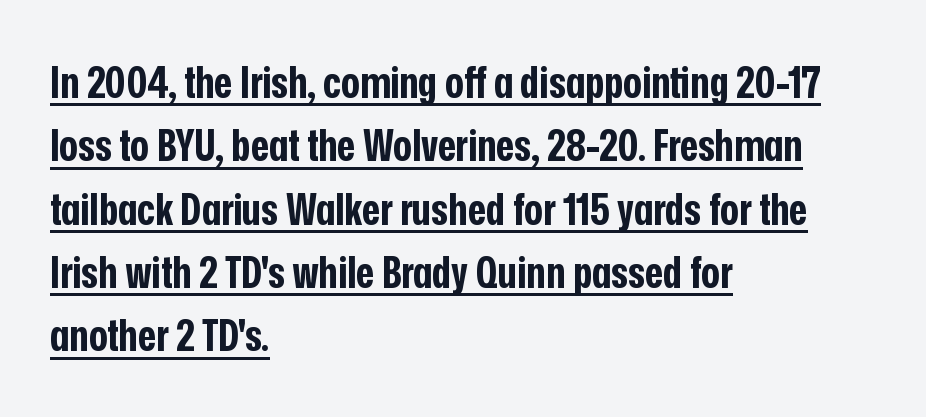
{"serif": "no", "italic": "no", "bold": "yes", "weight": "bold", "width": "condensed", "stroke_contrast": "low", "x_height": "medium", "monospaced": "no", "underline": "yes", "align": "left", "line_spacing": "normal", "line_spacing_ratio": 1.44, "letter_spacing": "normal", "letter_spacing_em": 0.0, "glyph_px": 44}
